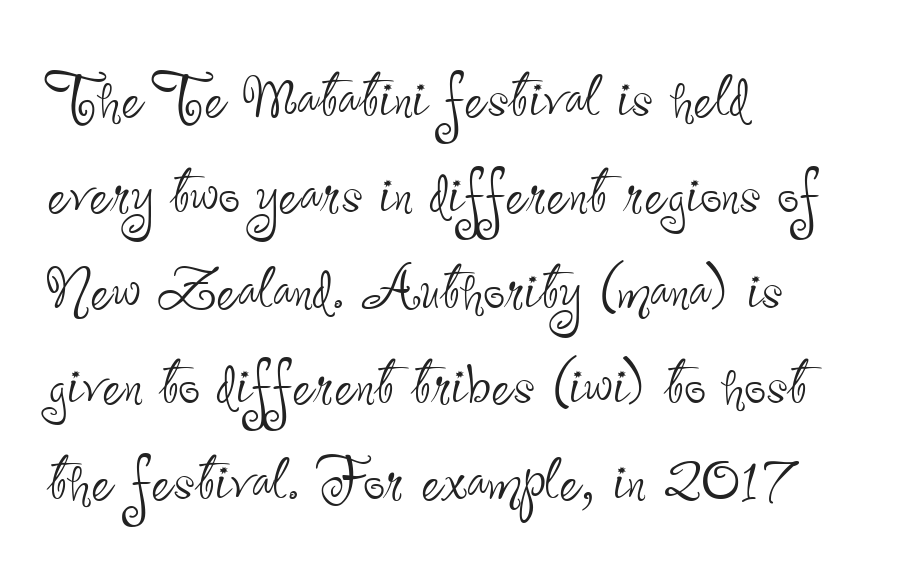
Q: Is the text bold? A: No.
Q: Is the text italic (slanted)? A: Yes.
Q: Is the typeface a serif or a sans-serif typeface? A: Sans-serif.
Q: Is the text underlined? A: No.
Q: How is the paragraph aligned? A: Left-aligned.
Q: Is the spacing between letters normal or unusually wide? A: Normal.
Q: Is the spacing between lines tight, normal or loose? A: Normal.
Q: Width (condensed, normal, or wide)? A: Condensed.
Q: Stroke contrast? A: Low.
Q: x-height? A: Small.
Q: Monospaced? A: No.
